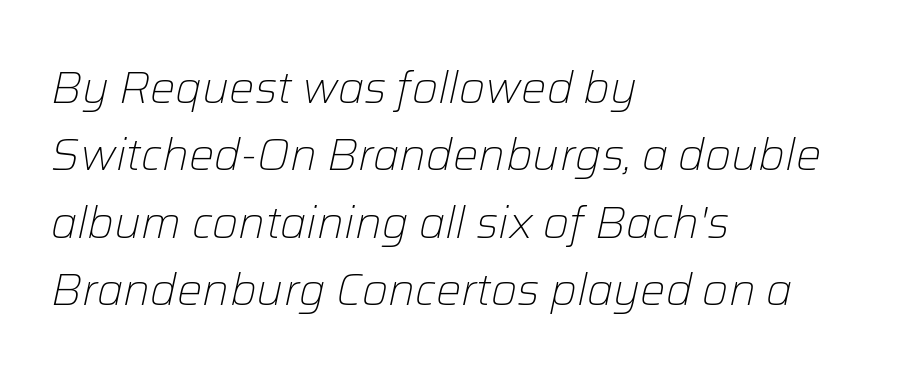
Q: Is the text bold? A: No.
Q: Is the text italic (slanted)? A: Yes, it leans right by about 12 degrees.
Q: Is the text underlined? A: No.
Q: How is the paragraph aligned? A: Left-aligned.
Q: Is the spacing between letters normal or unusually wide? A: Normal.
Q: Is the spacing between lines tight, normal or loose? A: Normal.
Q: Width (condensed, normal, or wide)? A: Normal.
Q: Stroke contrast? A: Low.
Q: x-height? A: Medium.
Q: Monospaced? A: No.
